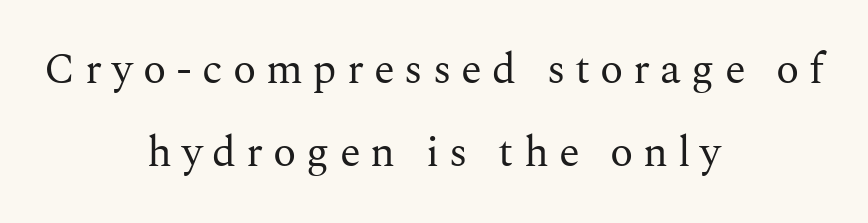
{"serif": "yes", "italic": "no", "bold": "no", "weight": "regular", "width": "normal", "stroke_contrast": "medium", "x_height": "medium", "monospaced": "no", "underline": "no", "align": "center", "line_spacing": "loose", "line_spacing_ratio": 1.92, "letter_spacing": "wide", "letter_spacing_em": 0.23, "glyph_px": 43}
